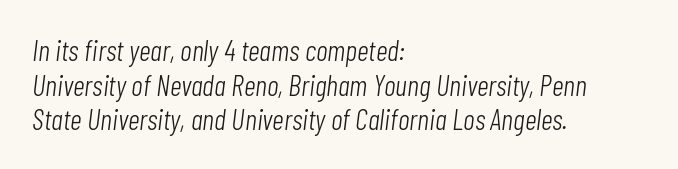
{"italic": "yes", "lean": "right", "slant_degrees": 7, "bold": "no", "weight": "light", "width": "condensed", "stroke_contrast": "low", "x_height": "medium", "monospaced": "no", "underline": "no", "align": "left", "line_spacing_ratio": 1.19, "letter_spacing": "normal", "letter_spacing_em": 0.0, "glyph_px": 29}
